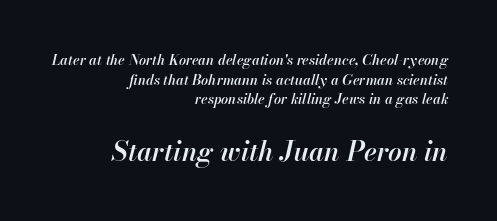
Q: Is the text bold? A: Semi-bold.
Q: Is the text italic (slanted)? A: Yes, it leans right by about 13 degrees.
Q: Is the text underlined? A: No.
Q: How is the paragraph aligned? A: Right-aligned.
Q: Is the spacing between letters normal or unusually wide? A: Normal.
Q: Is the spacing between lines tight, normal or loose? A: Normal.
Q: Which block of text is set in a larger size, the first (top) or the second (bottom)? A: The second (bottom) one.
